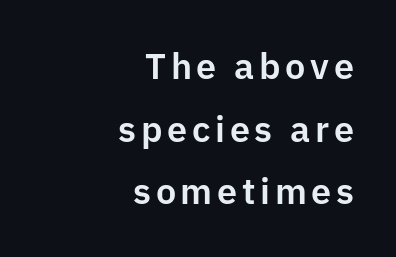
Q: Is the text italic (slanted)? A: No, it is upright.
Q: Is the typeface a serif or a sans-serif typeface? A: Sans-serif.
Q: Is the text underlined? A: No.
Q: How is the paragraph aligned? A: Right-aligned.
Q: Width (condensed, normal, or wide)? A: Normal.
Q: Stroke contrast? A: Low.
Q: x-height? A: Medium.
Q: Monospaced? A: No.
